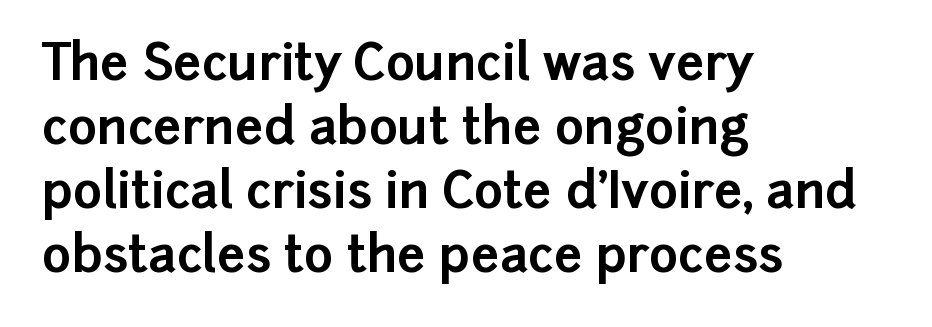
{"serif": "no", "italic": "no", "bold": "yes", "weight": "bold", "width": "normal", "stroke_contrast": "low", "x_height": "medium", "monospaced": "no", "underline": "no", "align": "left", "line_spacing": "normal", "line_spacing_ratio": 1.28, "letter_spacing": "normal", "letter_spacing_em": 0.0, "glyph_px": 50}
